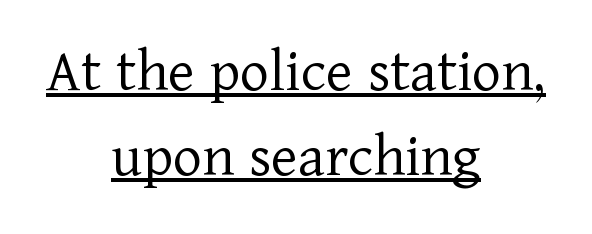
The image shows 63 px light serif type, upright; set centered, normal line spacing (1.35x), normal letter spacing, underlined; low stroke contrast and a medium x-height.
